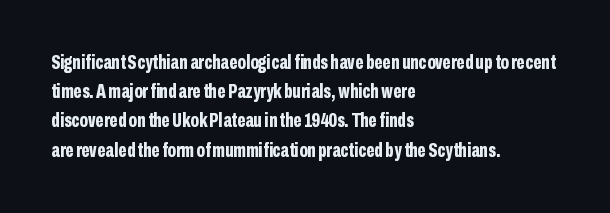
Q: Is the text bold? A: Yes.
Q: Is the text italic (slanted)? A: No, it is upright.
Q: Is the text underlined? A: No.
Q: How is the paragraph aligned? A: Left-aligned.
Q: Is the spacing between letters normal or unusually wide? A: Normal.
Q: Is the spacing between lines tight, normal or loose? A: Normal.
